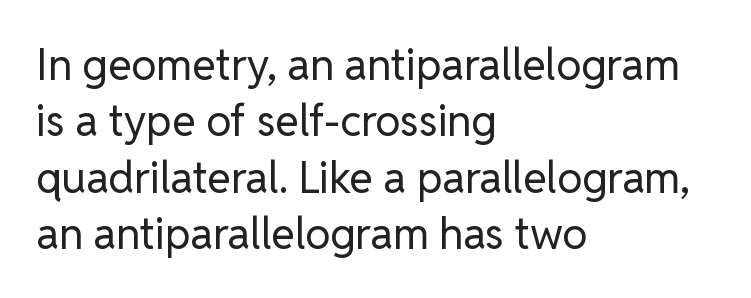
Horizontally, the lines are justified to the leading edge only. If you measured baseline to baseline, you'd find a middling distance. Has an underline been added? It has not. Short note: letters normally spaced. Stem width sits at or under what a default text font uses.
